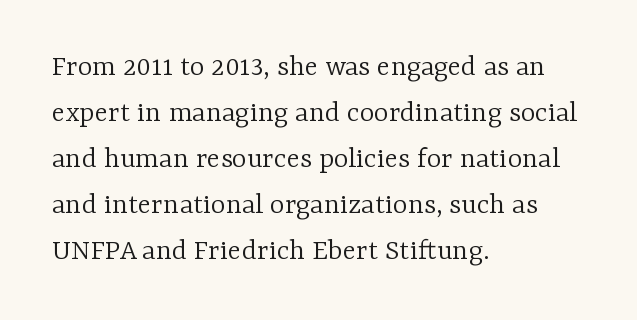
The image shows 31 px light serif type, upright; set left-aligned, normal line spacing (1.48x), normal letter spacing, not underlined; low stroke contrast and a medium x-height.
